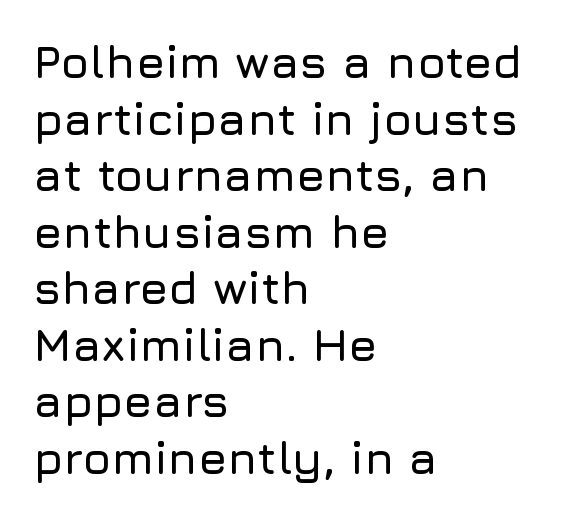
Q: Is the text italic (slanted)? A: No, it is upright.
Q: Is the typeface a serif or a sans-serif typeface? A: Sans-serif.
Q: Is the text underlined? A: No.
Q: How is the paragraph aligned? A: Left-aligned.
Q: Is the spacing between letters normal or unusually wide? A: Normal.
Q: Width (condensed, normal, or wide)? A: Normal.
Q: Stroke contrast? A: Low.
Q: x-height? A: Medium.
Q: Monospaced? A: No.
